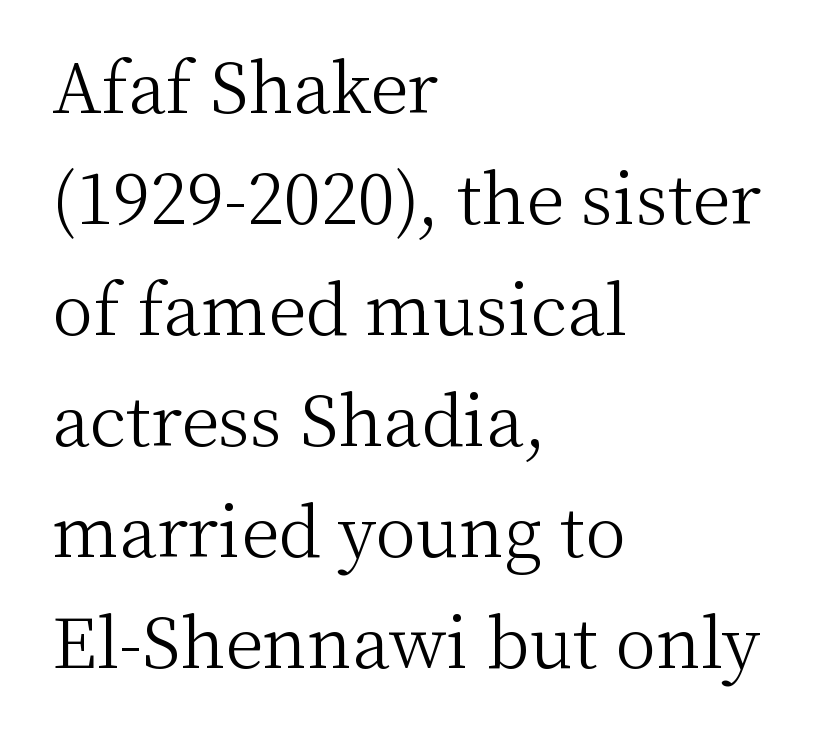
{"serif": "yes", "italic": "no", "bold": "no", "weight": "light", "width": "normal", "stroke_contrast": "medium", "x_height": "medium", "monospaced": "no", "underline": "no", "align": "left", "line_spacing": "normal", "line_spacing_ratio": 1.61, "letter_spacing": "normal", "letter_spacing_em": 0.0, "glyph_px": 69}
